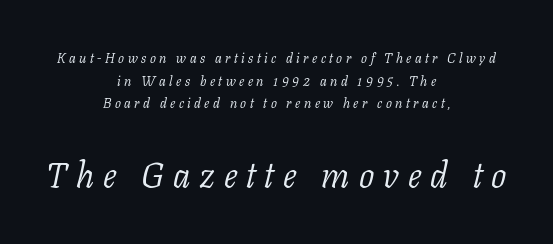
The image shows 36 px light serif type, italic (leaning right); set centered, normal line spacing (1.62x), unusually wide letter spacing (+0.25 em), not underlined; the second (bottom) block is 2.57x larger; low stroke contrast and a medium x-height.
